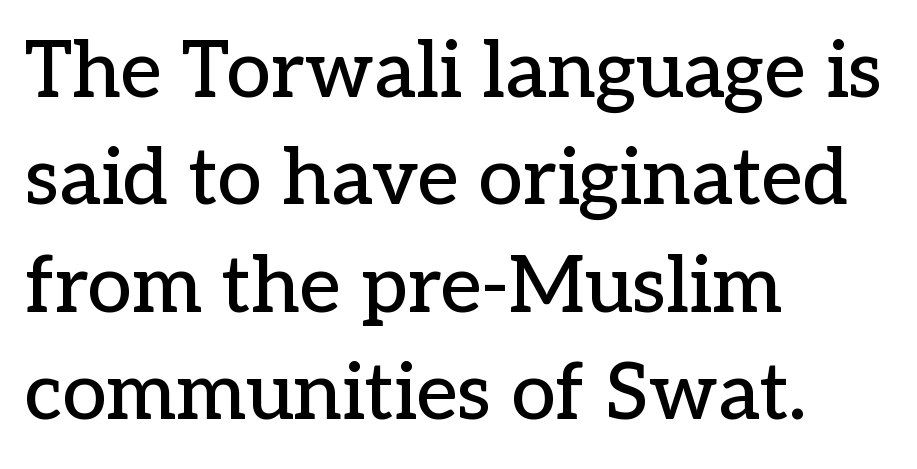
{"serif": "yes", "italic": "no", "width": "normal", "stroke_contrast": "low", "x_height": "medium", "monospaced": "no", "underline": "no", "align": "left", "line_spacing": "normal", "line_spacing_ratio": 1.36, "letter_spacing": "normal", "letter_spacing_em": 0.0, "glyph_px": 79}
